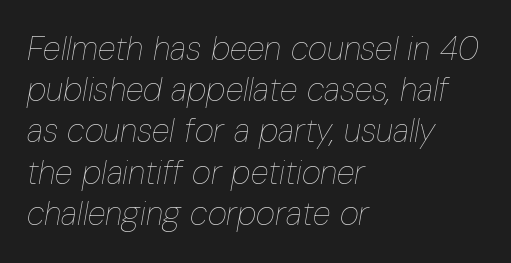
Q: Is the text bold? A: No.
Q: Is the text italic (slanted)? A: Yes, it leans right by about 10 degrees.
Q: Is the text underlined? A: No.
Q: How is the paragraph aligned? A: Left-aligned.
Q: Is the spacing between letters normal or unusually wide? A: Normal.
Q: Is the spacing between lines tight, normal or loose? A: Normal.
Q: Width (condensed, normal, or wide)? A: Condensed.
Q: Stroke contrast? A: Low.
Q: x-height? A: Medium.
Q: Monospaced? A: No.
